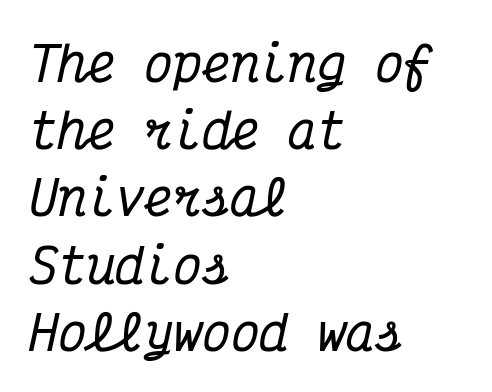
{"serif": "yes", "italic": "yes", "lean": "right", "slant_degrees": 12, "width": "condensed", "stroke_contrast": "medium", "x_height": "medium", "monospaced": "yes", "underline": "no", "align": "left", "line_spacing": "normal", "line_spacing_ratio": 1.4, "letter_spacing": "normal", "letter_spacing_em": 0.0, "glyph_px": 48}
